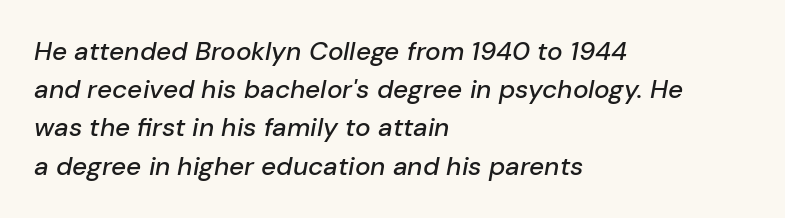
Q: Is the text italic (slanted)? A: Yes, it leans right by about 10 degrees.
Q: Is the text underlined? A: No.
Q: How is the paragraph aligned? A: Left-aligned.
Q: Is the spacing between letters normal or unusually wide? A: Normal.
Q: Is the spacing between lines tight, normal or loose? A: Normal.
